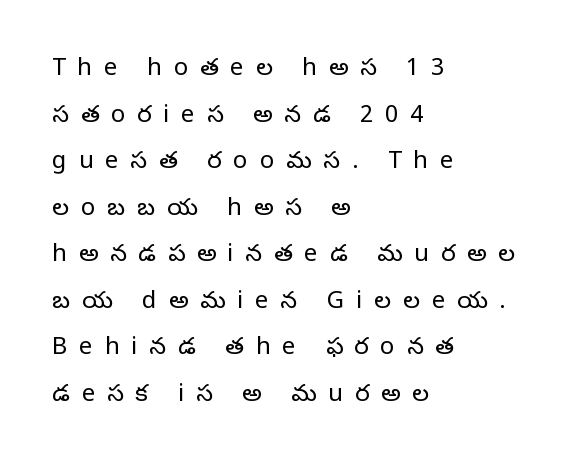
Q: Is the text bold? A: No.
Q: Is the text italic (slanted)? A: No, it is upright.
Q: Is the text underlined? A: No.
Q: How is the paragraph aligned? A: Left-aligned.
Q: Is the spacing between letters normal or unusually wide? A: Unusually wide.
Q: Is the spacing between lines tight, normal or loose? A: Loose.
